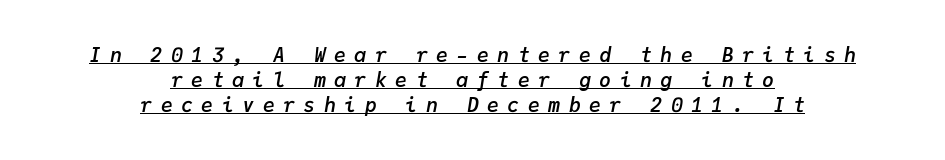
The image shows 20 px text type, italic (leaning right); set centered, line spacing 1.24x, unusually wide letter spacing (+0.42 em), underlined.
